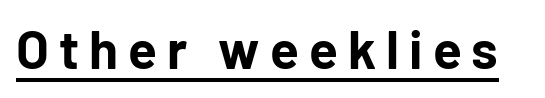
The image shows 53 px bold sans-serif type, upright; set underlined; low stroke contrast and a medium x-height.
